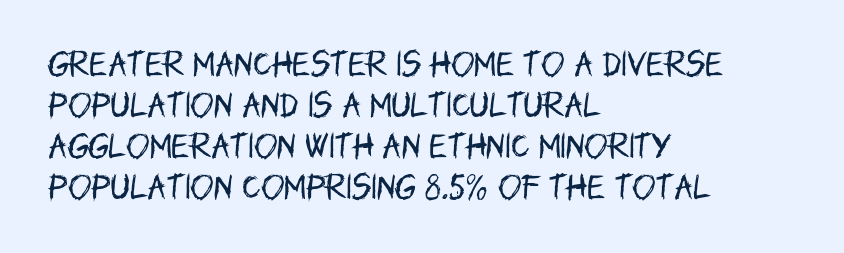
You could not count columns in this text — the font is proportionally spaced. The text block is weighted toward the left margin, trailing off unevenly rightward. Examine the stroke ends and you'll find no serifs. Stems here are at most as thick as an everyday book face. Any mark beneath the type? The region is blank.
